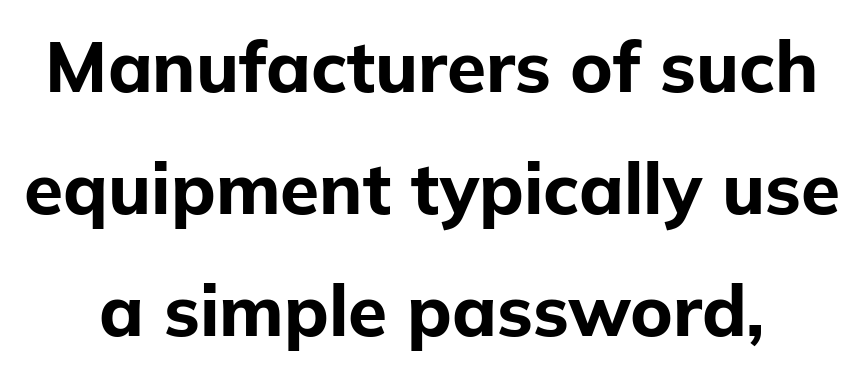
Q: Is the text bold? A: Yes.
Q: Is the text italic (slanted)? A: No, it is upright.
Q: Is the typeface a serif or a sans-serif typeface? A: Sans-serif.
Q: Is the text underlined? A: No.
Q: Is the spacing between letters normal or unusually wide? A: Normal.
Q: Width (condensed, normal, or wide)? A: Normal.
Q: Stroke contrast? A: Low.
Q: x-height? A: Medium.
Q: Monospaced? A: No.
